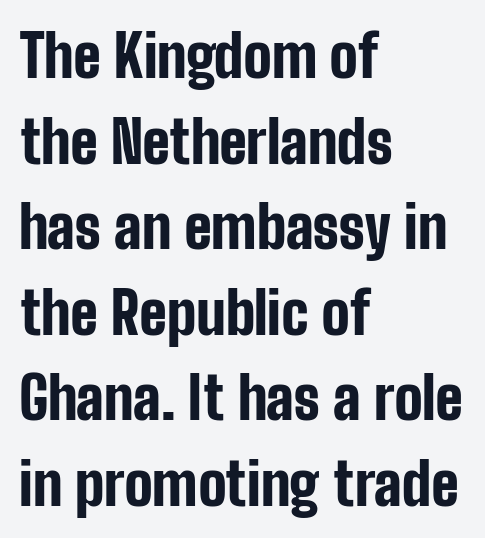
Examine the stroke ends and you'll find no serifs. These lines are rendered in a variable-pitch font. The typography opts for an upright posture over an oblique one. Characters follow at the spacing the type designer built in. The rows are spaced the way most documents space them. A classic flush-left, rag-right setting is used for this passage.
